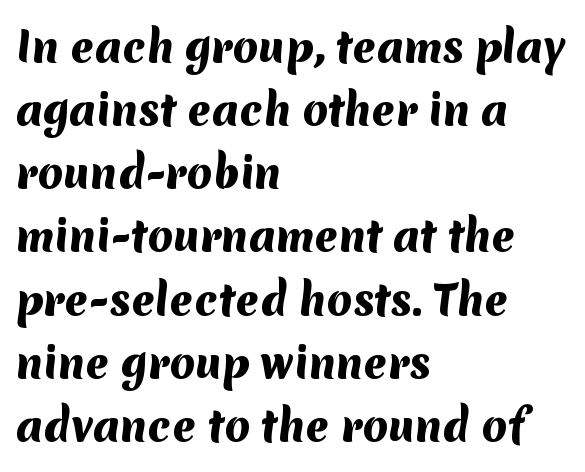
The designer left line spacing at the default. The rendering shows plain stroke endings on the letterforms — a sans-serif design. Students, note that the glyphs here touch the page at normal intervals. These lines are rendered in a variable-pitch font. Every letter is thick-stroked: bold, no question.
